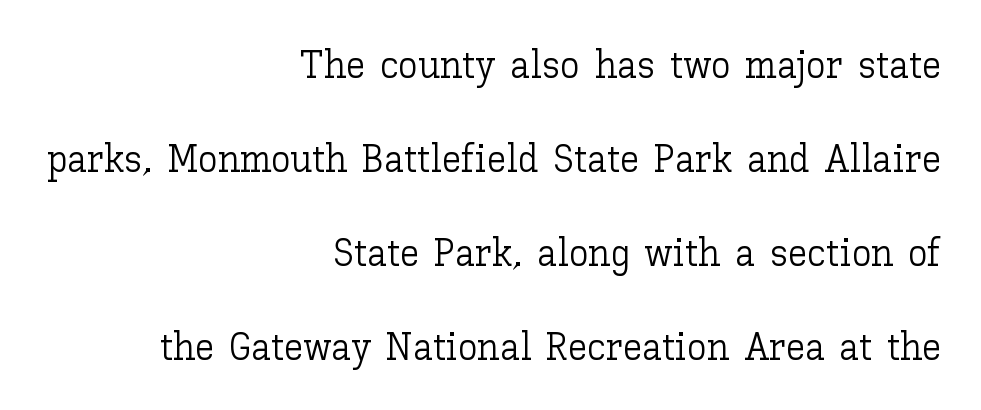
The image shows 39 px light type, upright; set right-aligned, loose line spacing (2.41x), normal letter spacing, not underlined; low stroke contrast and a medium x-height.
